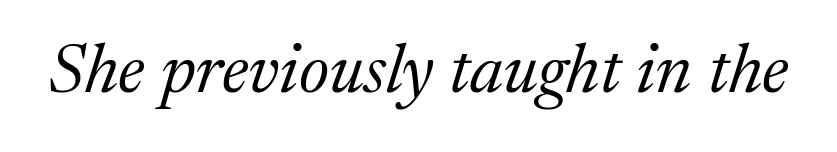
The image shows 69 px regular-weight serif type, italic (leaning right); set normal letter spacing, not underlined; medium stroke contrast and a medium x-height.
